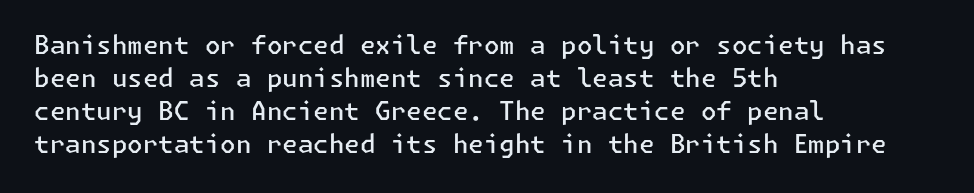
The image shows 25 px text type, upright; set left-aligned, normal line spacing (1.32x), normal letter spacing, not underlined.
